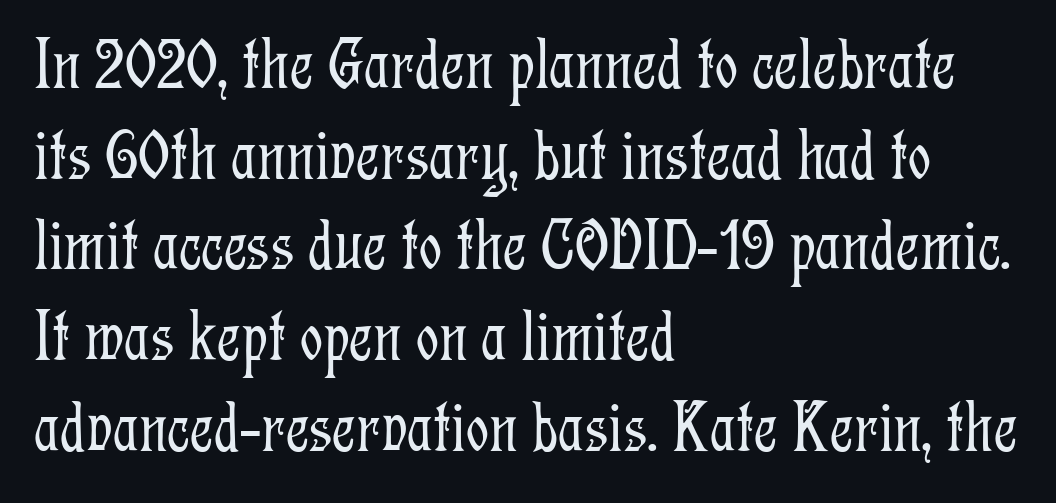
Q: Is the text bold? A: No.
Q: Is the text italic (slanted)? A: No, it is upright.
Q: Is the typeface a serif or a sans-serif typeface? A: Serif.
Q: Is the text underlined? A: No.
Q: How is the paragraph aligned? A: Left-aligned.
Q: Is the spacing between letters normal or unusually wide? A: Normal.
Q: Is the spacing between lines tight, normal or loose? A: Normal.
Q: Width (condensed, normal, or wide)? A: Condensed.
Q: Stroke contrast? A: Low.
Q: x-height? A: Medium.
Q: Monospaced? A: No.
